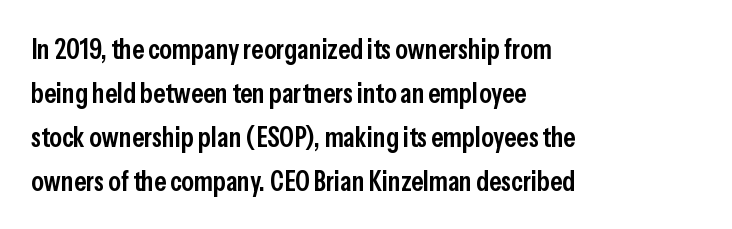
The image shows 28 px semibold, condensed sans-serif type, upright; set left-aligned, normal line spacing (1.57x), normal letter spacing, not underlined; low stroke contrast and a medium x-height.
